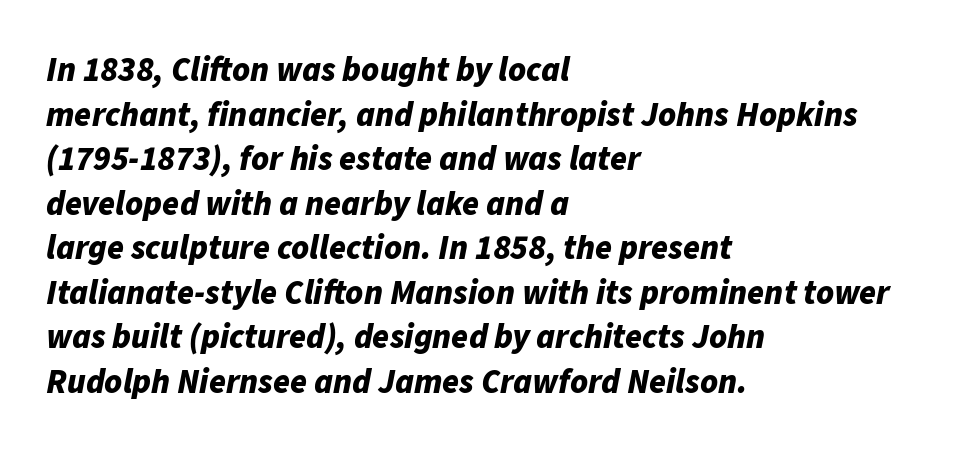
The image shows 34 px bold type, italic (leaning right); set left-aligned, normal line spacing (1.31x), normal letter spacing, not underlined; low stroke contrast and a medium x-height.
